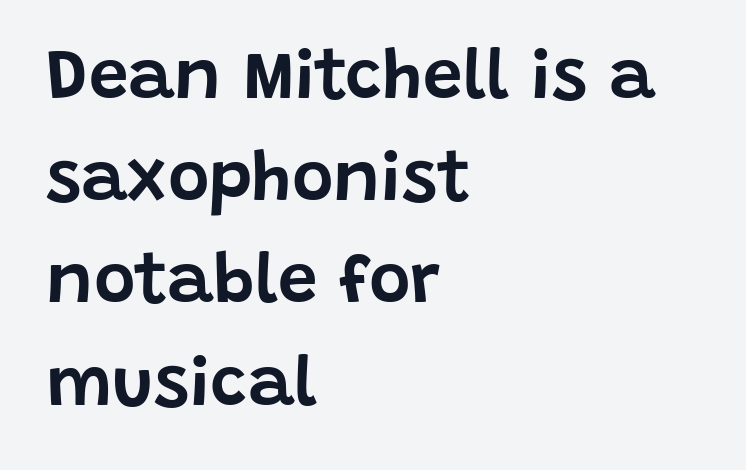
The letters carry no serifs — their stems end cleanly without finishing strokes. Descender tails drop into unmarked territory. The lines sit at an ordinary, default distance from one another. Compared with a centered layout, this one pins lines to the left instead. The face used here is proportionally spaced, like ordinary book or web type. Does the lettering tilt? It doesn't — this is upright.
